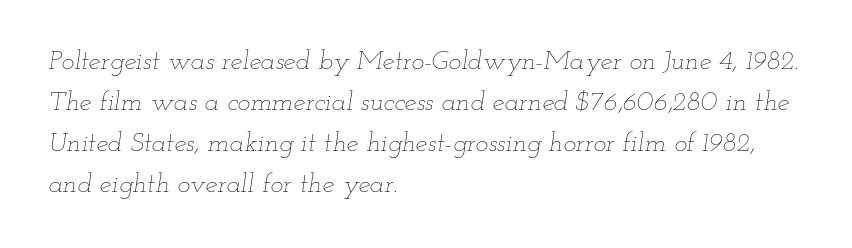
{"italic": "yes", "lean": "right", "slant_degrees": 12, "bold": "no", "underline": "no", "align": "left", "line_spacing": "normal", "line_spacing_ratio": 1.52, "letter_spacing": "normal", "letter_spacing_em": 0.0, "glyph_px": 27}
